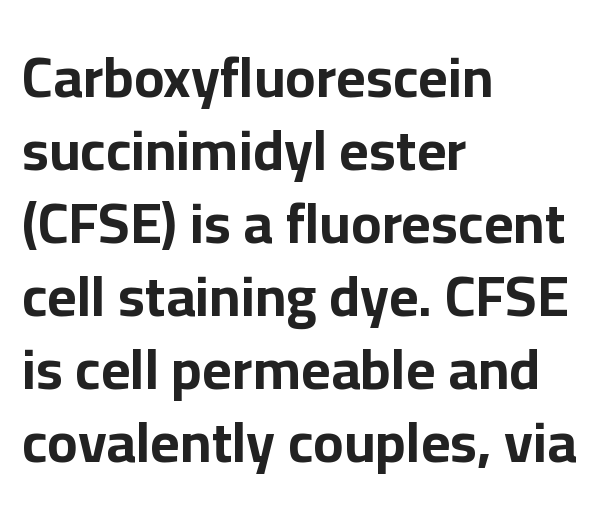
Q: Is the text bold? A: Yes.
Q: Is the text italic (slanted)? A: No, it is upright.
Q: Is the typeface a serif or a sans-serif typeface? A: Sans-serif.
Q: Is the text underlined? A: No.
Q: How is the paragraph aligned? A: Left-aligned.
Q: Is the spacing between letters normal or unusually wide? A: Normal.
Q: Is the spacing between lines tight, normal or loose? A: Normal.
Q: Width (condensed, normal, or wide)? A: Normal.
Q: Stroke contrast? A: Low.
Q: x-height? A: Medium.
Q: Monospaced? A: No.
